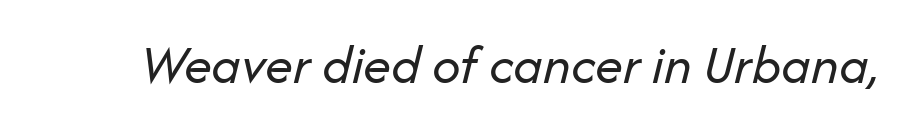
The image shows 56 px regular-weight type, italic (leaning right); set normal letter spacing, not underlined; low stroke contrast and a medium x-height.
